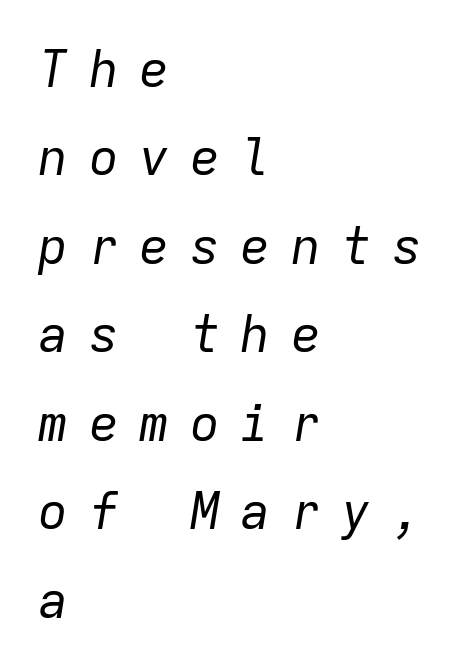
The image shows 50 px regular-weight type, italic (leaning right), monospaced; set left-aligned, line spacing 1.77x, unusually wide letter spacing (+0.41 em), not underlined; low stroke contrast and a medium x-height.
